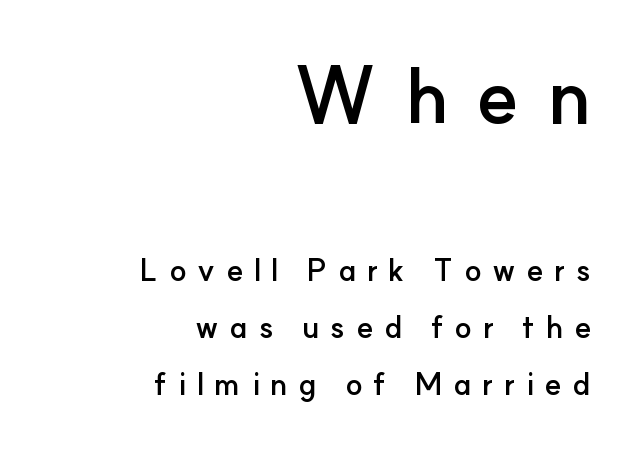
The image shows 78 px semibold sans-serif type, upright; set right-aligned, line spacing 1.83x, unusually wide letter spacing (+0.34 em), not underlined; the first (top) block is 2.52x larger; low stroke contrast and a small x-height.
